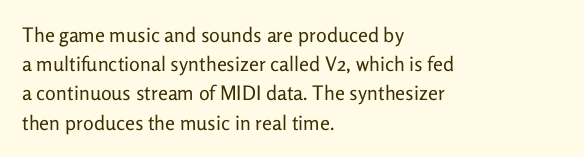
{"italic": "no", "bold": "no", "underline": "no", "align": "left", "line_spacing": "normal", "line_spacing_ratio": 1.46, "letter_spacing": "normal", "letter_spacing_em": 0.0, "glyph_px": 20}
